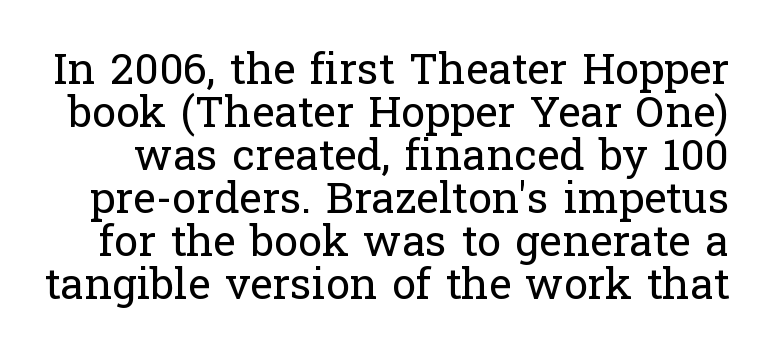
The image shows 43 px regular-weight serif type, upright; set tight line spacing (1.0x), normal letter spacing, not underlined; low stroke contrast and a medium x-height.
